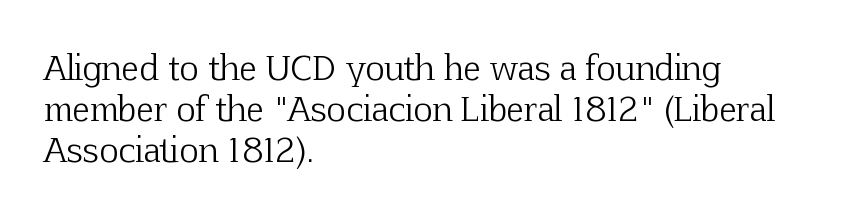
Q: Is the text bold? A: No.
Q: Is the text italic (slanted)? A: No, it is upright.
Q: Is the typeface a serif or a sans-serif typeface? A: Serif.
Q: Is the text underlined? A: No.
Q: How is the paragraph aligned? A: Left-aligned.
Q: Is the spacing between letters normal or unusually wide? A: Normal.
Q: Width (condensed, normal, or wide)? A: Normal.
Q: Stroke contrast? A: Low.
Q: x-height? A: Medium.
Q: Monospaced? A: No.
